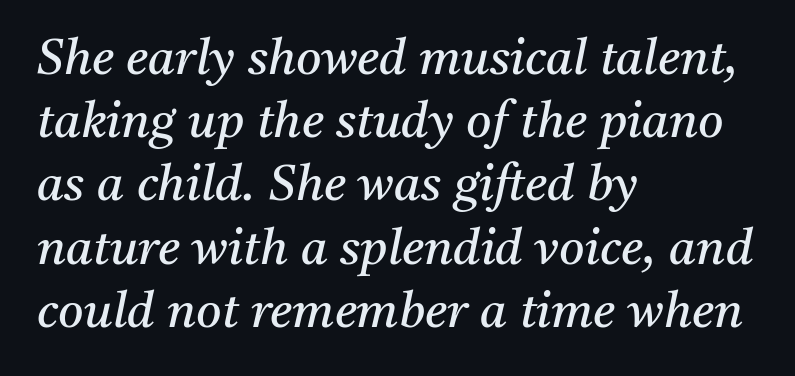
Q: Is the text bold? A: No.
Q: Is the text italic (slanted)? A: Yes, it leans right by about 11 degrees.
Q: Is the typeface a serif or a sans-serif typeface? A: Serif.
Q: Is the text underlined? A: No.
Q: How is the paragraph aligned? A: Left-aligned.
Q: Is the spacing between letters normal or unusually wide? A: Normal.
Q: Is the spacing between lines tight, normal or loose? A: Normal.
Q: Width (condensed, normal, or wide)? A: Normal.
Q: Stroke contrast? A: Medium.
Q: x-height? A: Medium.
Q: Monospaced? A: No.
